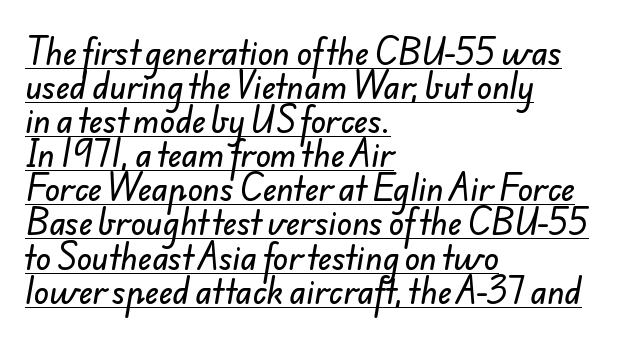
Q: Is the typeface a serif or a sans-serif typeface? A: Sans-serif.
Q: Is the text underlined? A: Yes.
Q: How is the paragraph aligned? A: Left-aligned.
Q: Is the spacing between letters normal or unusually wide? A: Normal.
Q: Is the spacing between lines tight, normal or loose? A: Tight.
Q: Width (condensed, normal, or wide)? A: Normal.
Q: Stroke contrast? A: Low.
Q: x-height? A: Small.
Q: Monospaced? A: No.
